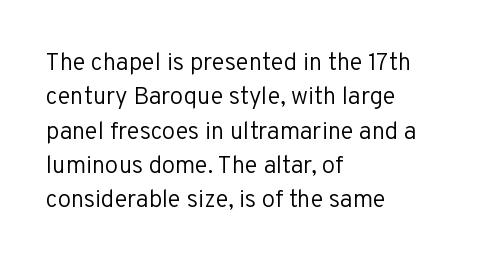
Q: Is the text bold? A: No.
Q: Is the text italic (slanted)? A: No, it is upright.
Q: Is the text underlined? A: No.
Q: How is the paragraph aligned? A: Left-aligned.
Q: Is the spacing between letters normal or unusually wide? A: Normal.
Q: Is the spacing between lines tight, normal or loose? A: Normal.
